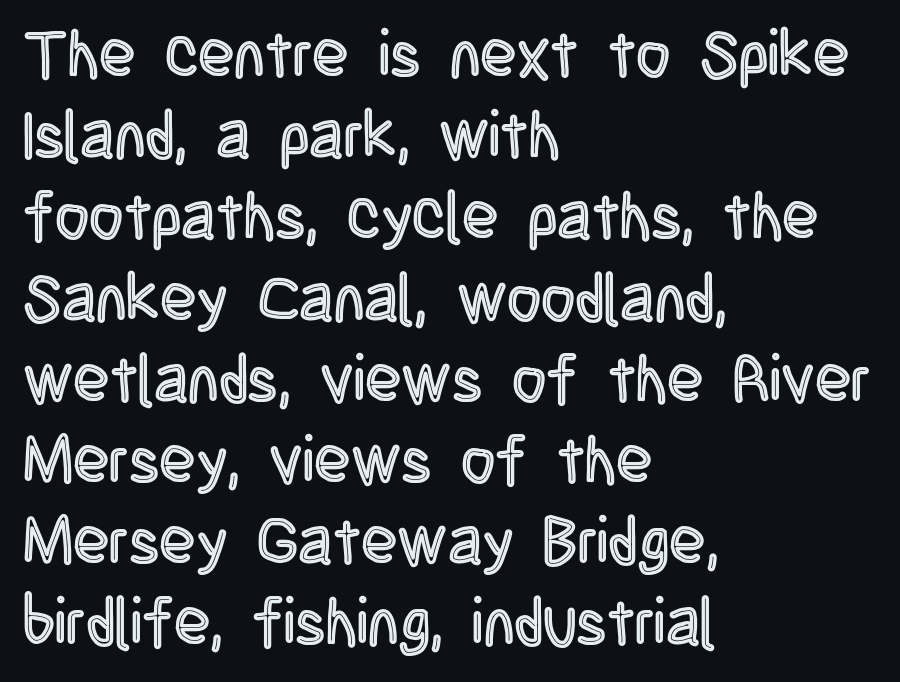
Q: Is the text italic (slanted)? A: No, it is upright.
Q: Is the text underlined? A: No.
Q: How is the paragraph aligned? A: Left-aligned.
Q: Is the spacing between letters normal or unusually wide? A: Normal.
Q: Width (condensed, normal, or wide)? A: Condensed.
Q: x-height? A: Large.
Q: Monospaced? A: No.
